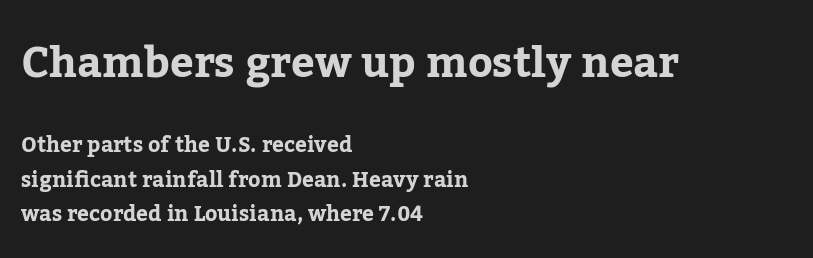
The image shows 42 px serif type, upright; set left-aligned, normal line spacing (1.65x), normal letter spacing, not underlined; the first (top) block is 2.0x larger; low stroke contrast and a medium x-height.
